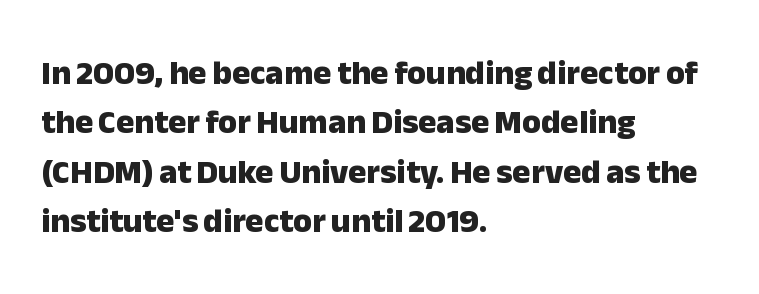
{"serif": "no", "italic": "no", "bold": "yes", "weight": "heavy", "width": "normal", "stroke_contrast": "low", "x_height": "medium", "monospaced": "no", "underline": "no", "align": "left", "line_spacing": "normal", "line_spacing_ratio": 1.45, "letter_spacing": "normal", "letter_spacing_em": 0.0, "glyph_px": 34}
